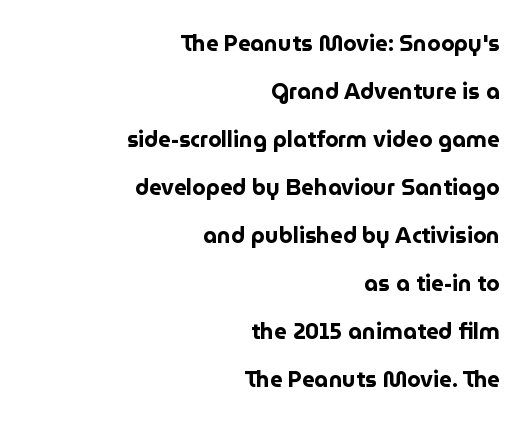
{"italic": "no", "bold": "yes", "underline": "no", "align": "right", "line_spacing": "loose", "line_spacing_ratio": 2.18, "letter_spacing": "normal", "letter_spacing_em": 0.0, "glyph_px": 22}
